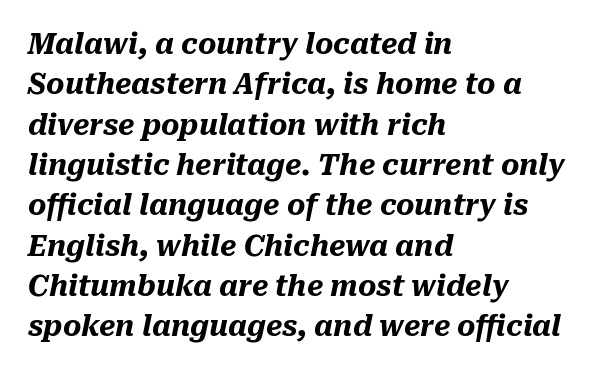
In terms of leading, this rendering sits right in the middle. The rendering applies a slant to the glyphs. Each row of text sits above clean, open space. The letterforms sit shoulder to shoulder at normal distance.
